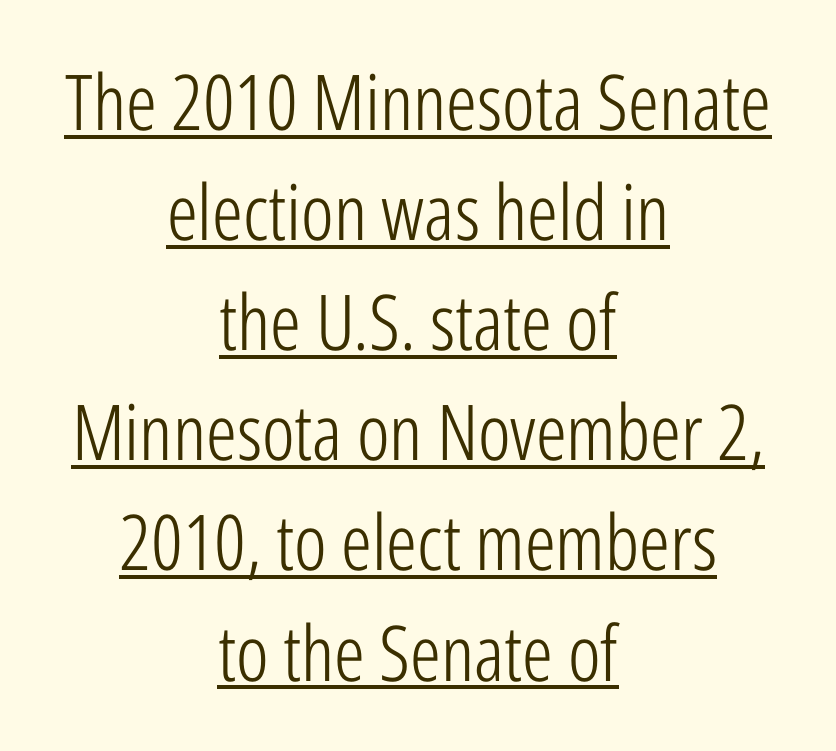
Q: Is the text bold? A: No.
Q: Is the text italic (slanted)? A: No, it is upright.
Q: Is the typeface a serif or a sans-serif typeface? A: Sans-serif.
Q: Is the text underlined? A: Yes.
Q: How is the paragraph aligned? A: Centered.
Q: Is the spacing between letters normal or unusually wide? A: Normal.
Q: Is the spacing between lines tight, normal or loose? A: Normal.
Q: Width (condensed, normal, or wide)? A: Condensed.
Q: Stroke contrast? A: Low.
Q: x-height? A: Medium.
Q: Monospaced? A: No.
